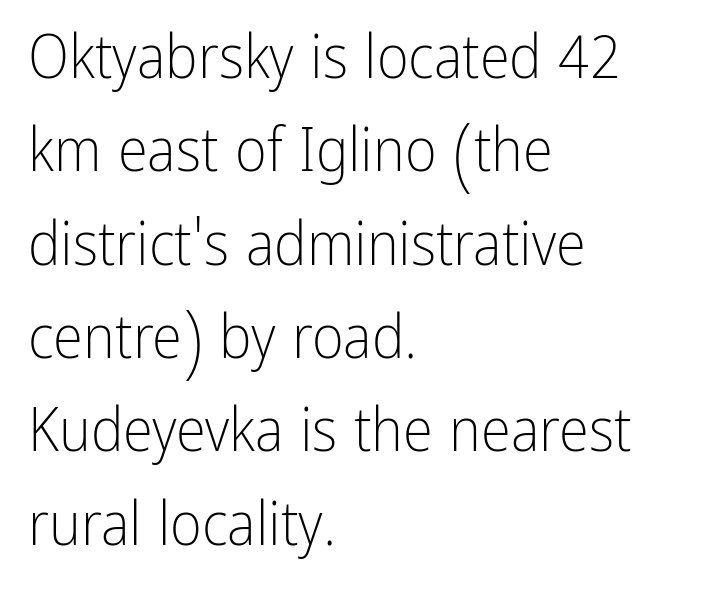
The font is comparable to plain body text, perhaps lighter. In terms of letterform style, serifs are entirely absent. No extra tracking has been applied to these lines. Here the designer chose a conventional face with non-uniform glyph widths. Is there any slant? The stems are plumb. The rendering anchors every line to the left-hand side.
